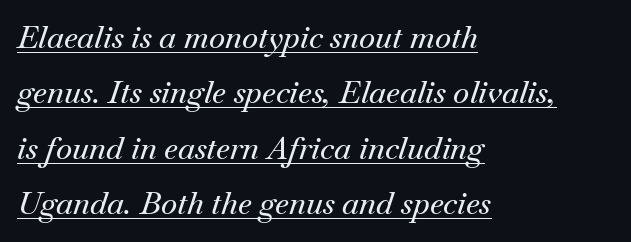
It's the slanting kind of type. This rendering uses left alignment, leaving the right contour irregular. Students, observe the line beneath the letters — that is underlining. Each word holds together tightly as a unit, with standard inter-letter gaps. The face used here is seriffed, in the tradition of book romans. Is this a fixed-width face? No — the glyphs have proportional, varying widths.
